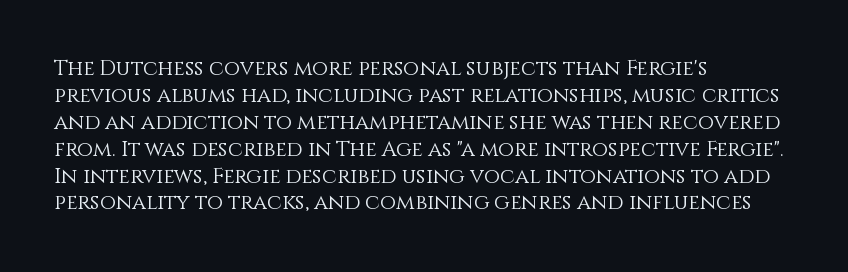
These lines keep a tight, regular rhythm from letter to letter. The rows are spaced the way most documents space them. Nothing heavy about these letters — not bold at all. A roman cut, with each character standing at attention. Check under the words: just untouched page. All the whitespace from short lines collects on the right.
